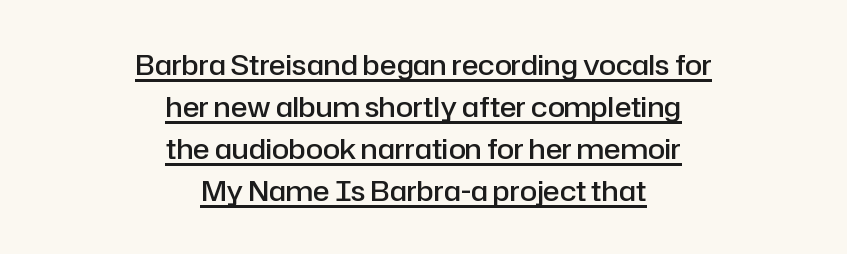
Q: Is the text bold? A: Semi-bold.
Q: Is the text italic (slanted)? A: No, it is upright.
Q: Is the typeface a serif or a sans-serif typeface? A: Sans-serif.
Q: Is the text underlined? A: Yes.
Q: How is the paragraph aligned? A: Centered.
Q: Is the spacing between letters normal or unusually wide? A: Normal.
Q: Is the spacing between lines tight, normal or loose? A: Normal.
Q: Width (condensed, normal, or wide)? A: Normal.
Q: Stroke contrast? A: Low.
Q: x-height? A: Medium.
Q: Monospaced? A: No.
